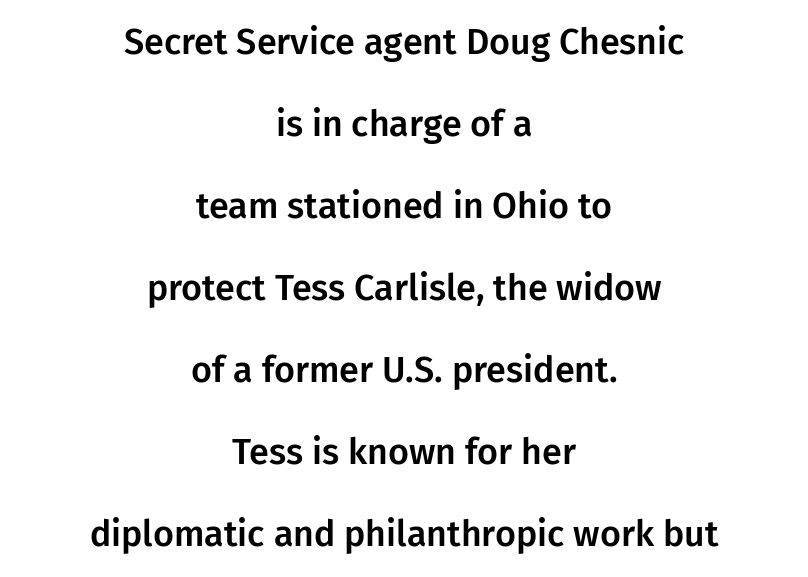
The image shows 36 px sans-serif type, upright; set centered, loose line spacing (2.28x), normal letter spacing, not underlined; low stroke contrast and a medium x-height.
